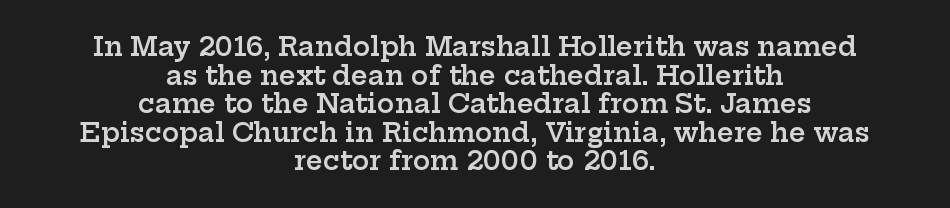
Quick note: underline off. The rendering uses a semibold face; strokes are thickened but not to full bold. Does the copy run flush right? No — it is centered line by line. Tracking here is standard; glyphs follow each other at the usual distance.
